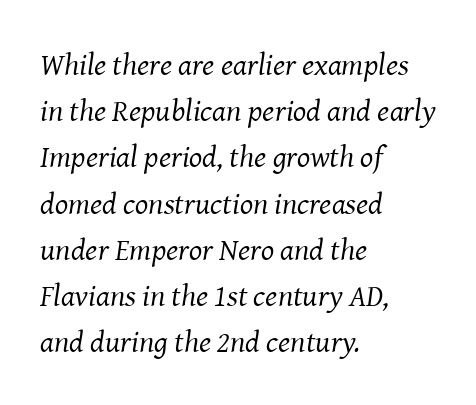
The image shows 31 px regular-weight serif type, italic (leaning right); set left-aligned, normal line spacing (1.49x), normal letter spacing, not underlined; medium stroke contrast and a medium x-height.
